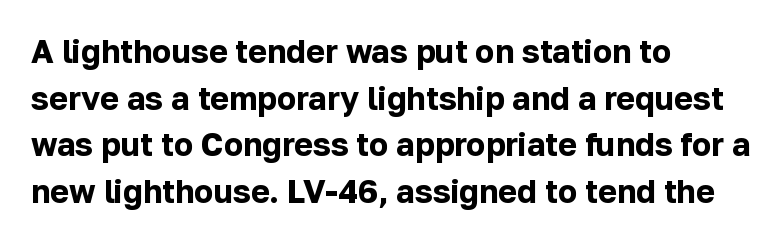
The image shows 32 px bold sans-serif type, upright; set left-aligned, normal line spacing (1.46x), normal letter spacing, not underlined; low stroke contrast and a medium x-height.
